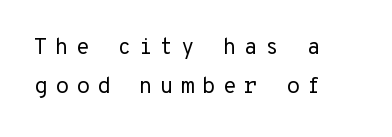
The rag falls on the right side of this text block. The typography opts for an upright posture over an oblique one. These lines have a slow, spaced-out rhythm from letter to letter. Weight: not bold — regular or lighter. Nobody drew a line under any word here.
